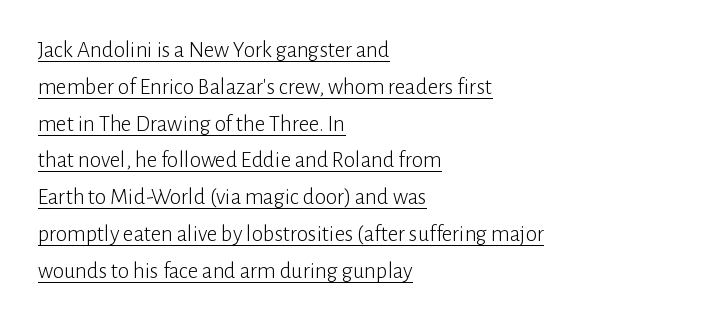
The image shows 23 px text type, upright; set left-aligned, normal line spacing (1.6x), normal letter spacing, underlined.
